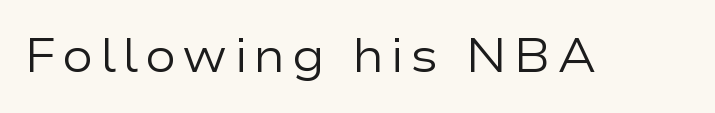
The image shows 47 px regular-weight, wide sans-serif type, upright; set not underlined; low stroke contrast and a medium x-height.
